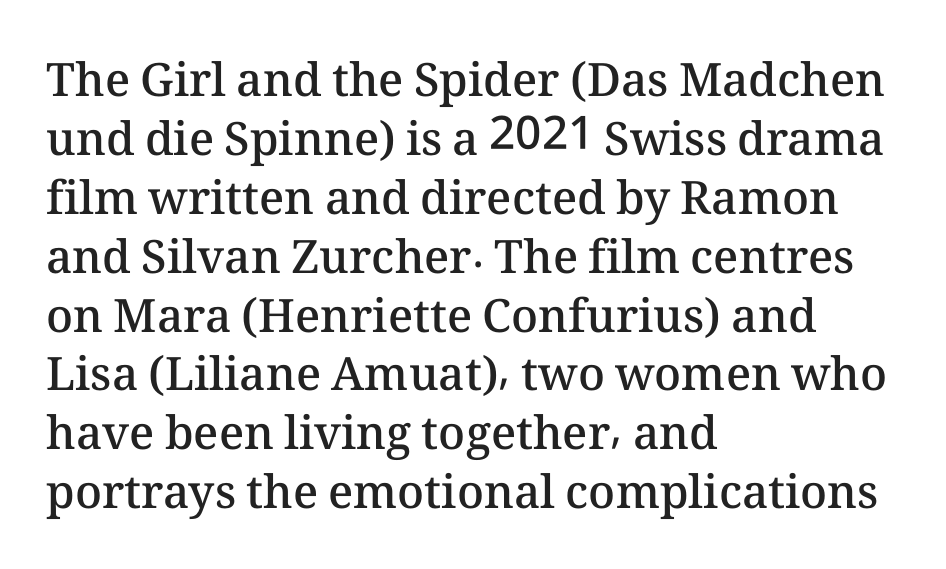
{"italic": "no", "bold": "semi", "weight": "semibold", "width": "normal", "stroke_contrast": "medium", "x_height": "medium", "monospaced": "no", "underline": "no", "align": "left", "line_spacing": "normal", "line_spacing_ratio": 1.28, "letter_spacing": "normal", "letter_spacing_em": 0.0, "glyph_px": 46}
